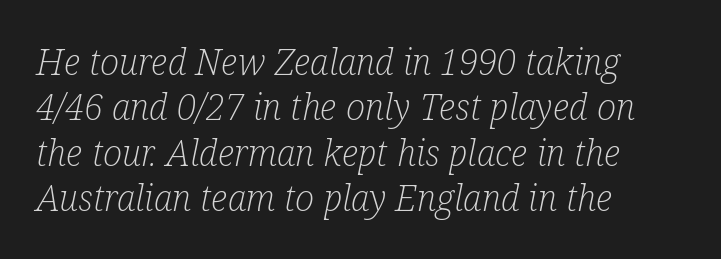
{"serif": "yes", "italic": "yes", "lean": "right", "slant_degrees": 12, "bold": "no", "weight": "light", "width": "condensed", "stroke_contrast": "low", "x_height": "medium", "monospaced": "no", "underline": "no", "align": "left", "line_spacing": "normal", "line_spacing_ratio": 1.26, "letter_spacing": "normal", "letter_spacing_em": 0.0, "glyph_px": 36}
